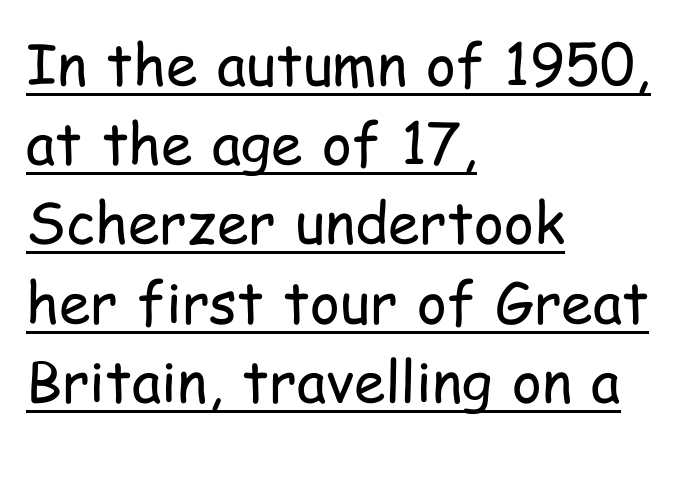
{"serif": "no", "italic": "no", "bold": "no", "weight": "regular", "width": "condensed", "stroke_contrast": "low", "x_height": "medium", "monospaced": "no", "underline": "yes", "align": "left", "line_spacing": "normal", "line_spacing_ratio": 1.39, "letter_spacing": "normal", "letter_spacing_em": 0.0, "glyph_px": 57}
